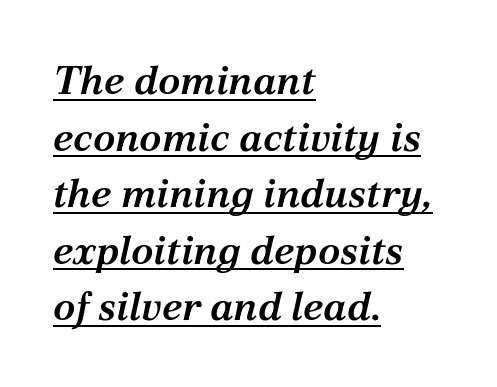
Q: Is the text bold? A: Semi-bold.
Q: Is the text italic (slanted)? A: Yes, it leans right by about 12 degrees.
Q: Is the typeface a serif or a sans-serif typeface? A: Serif.
Q: Is the text underlined? A: Yes.
Q: How is the paragraph aligned? A: Left-aligned.
Q: Is the spacing between letters normal or unusually wide? A: Normal.
Q: Is the spacing between lines tight, normal or loose? A: Normal.
Q: Width (condensed, normal, or wide)? A: Normal.
Q: Stroke contrast? A: Medium.
Q: x-height? A: Medium.
Q: Monospaced? A: No.
